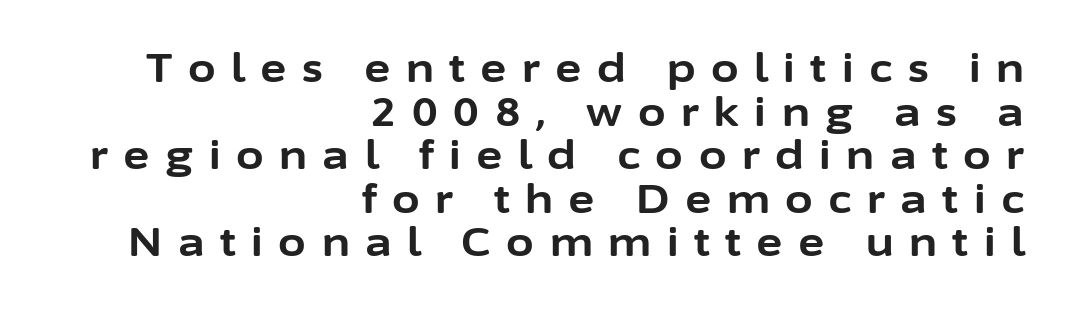
Is this a sans? Yes — the strokes have no serifs. Caption: multi-line text, flush right, ragged left. The font's upright variant was chosen for this text. What's the leading like? Squeezed, with rows nearly overlapping. Varying glyph widths throughout — classic text-font behaviour.
